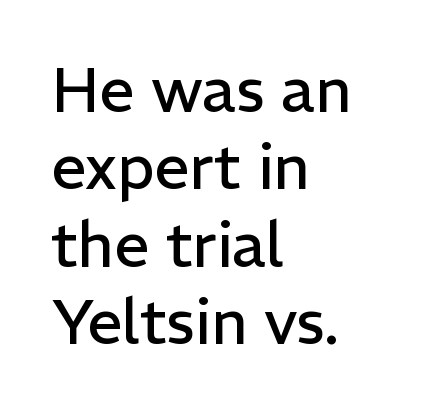
Characters remain perfectly vertical along every line. No word sits above an underline. You could not count columns in this text — the font is proportionally spaced. Unlike a traditional serif, this face leaves its strokes unadorned. Tracking here is standard; glyphs follow each other at the usual distance. These lines sit exactly where default settings would place them.
